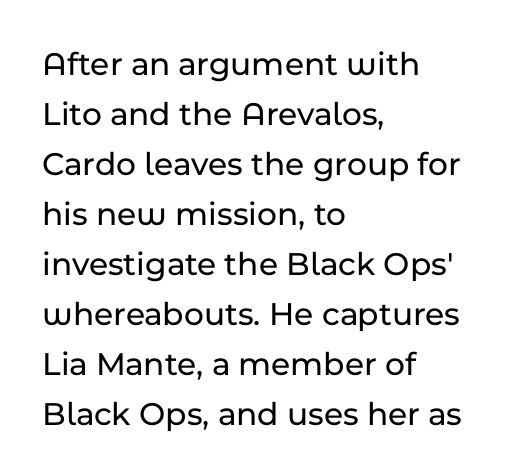
The image shows 34 px sans-serif type, upright; set left-aligned, normal line spacing (1.47x), normal letter spacing, not underlined; low stroke contrast and a medium x-height.
